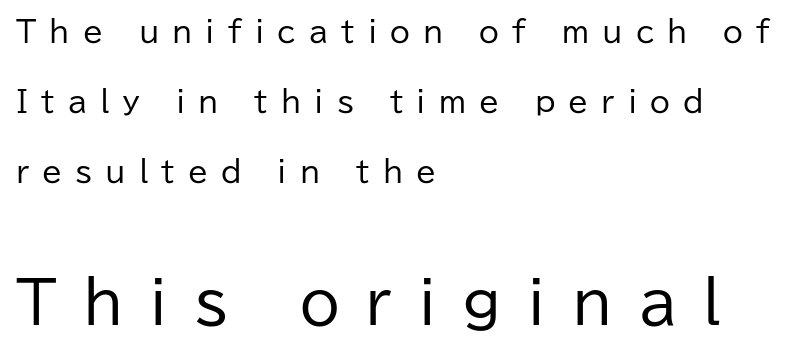
Spacing verdict: proportional, widths tailored to each character. A typesetter would mark this as roman, not italic. Block two is the big one; block one sits smaller above it. No extra ink here — the face is not bold. Is the block centered? No — it sits flush against the left margin.
